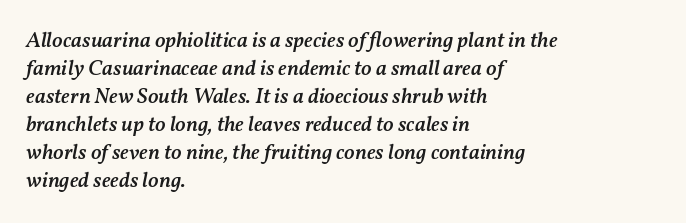
Q: Is the text bold? A: Semi-bold.
Q: Is the text italic (slanted)? A: Yes, it leans right by about 11 degrees.
Q: Is the text underlined? A: No.
Q: How is the paragraph aligned? A: Left-aligned.
Q: Is the spacing between letters normal or unusually wide? A: Normal.
Q: Is the spacing between lines tight, normal or loose? A: Normal.
